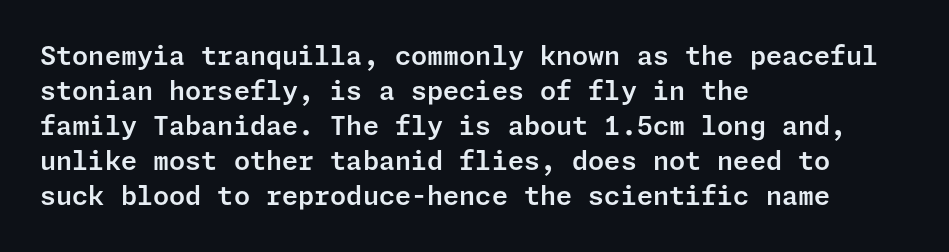
The image shows 26 px text type, upright; set left-aligned, normal line spacing (1.35x), normal letter spacing, not underlined.
